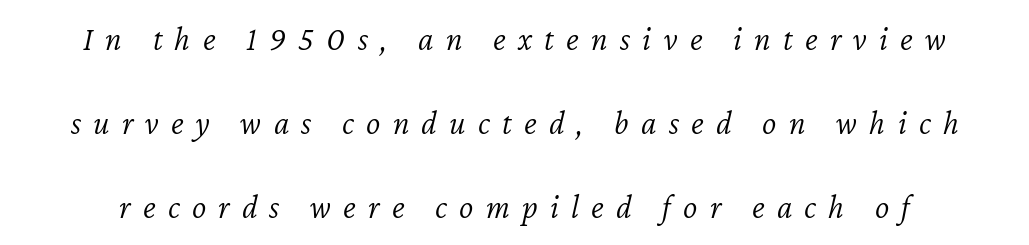
Q: Is the text bold? A: No.
Q: Is the text italic (slanted)? A: Yes, it leans right by about 12 degrees.
Q: Is the text underlined? A: No.
Q: Is the spacing between letters normal or unusually wide? A: Unusually wide.
Q: Is the spacing between lines tight, normal or loose? A: Loose.
Q: Width (condensed, normal, or wide)? A: Normal.
Q: Stroke contrast? A: Low.
Q: x-height? A: Medium.
Q: Monospaced? A: No.
